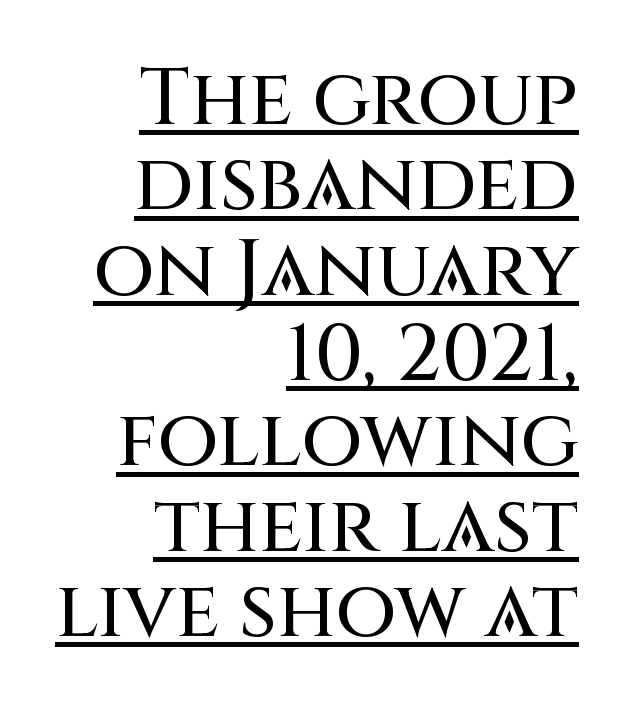
The image shows 79 px sans-serif type, upright; set right-aligned, tight line spacing (1.08x), normal letter spacing, underlined; medium stroke contrast and a large x-height.
